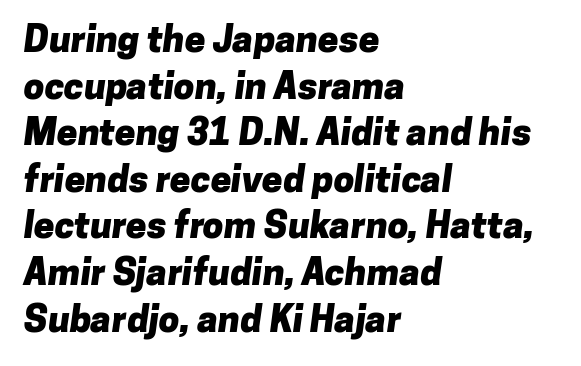
The image shows 37 px heavy sans-serif type; set left-aligned, normal line spacing (1.26x), normal letter spacing, not underlined; low stroke contrast and a medium x-height.
